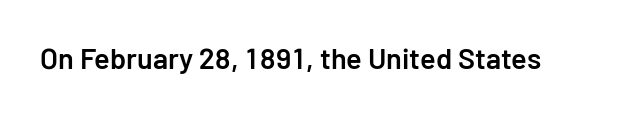
The image shows 29 px semibold sans-serif type, upright; set normal letter spacing, not underlined; low stroke contrast and a medium x-height.
